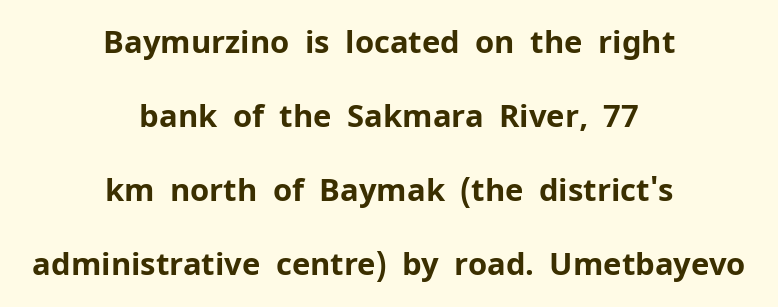
Is this a sans? Yes — the strokes have no serifs. Vertically, the passage feels expansive, rows floating well apart. Do the characters align in a grid? No, the font is proportional. Is the letter spacing exaggerated? No — it looks like the ordinary default.
